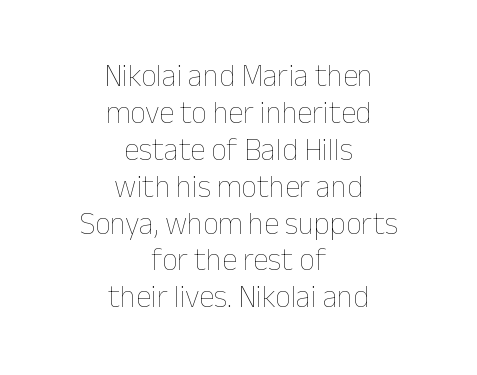
The image shows 31 px thin type, upright; set centered, line spacing 1.19x, normal letter spacing, not underlined; low stroke contrast and a medium x-height.
